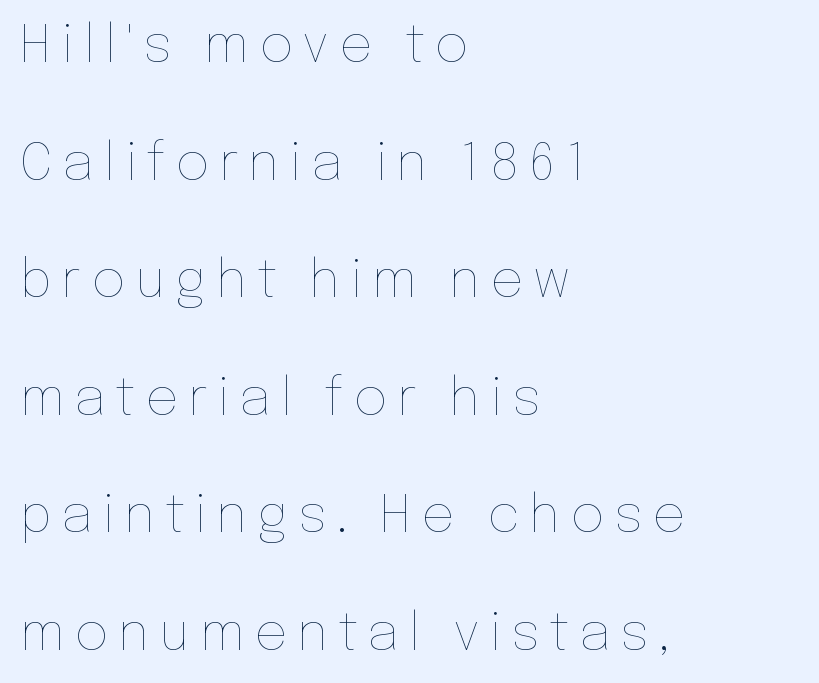
{"italic": "no", "bold": "no", "weight": "thin", "width": "normal", "stroke_contrast": "low", "x_height": "medium", "monospaced": "no", "underline": "no", "align": "left", "line_spacing": "loose", "line_spacing_ratio": 2.26, "glyph_px": 52}
